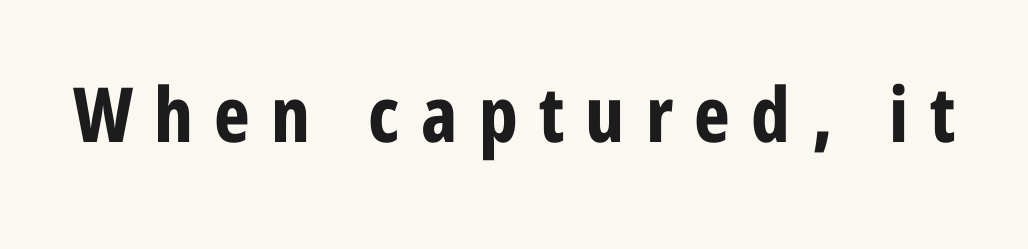
{"serif": "no", "italic": "no", "bold": "yes", "weight": "bold", "width": "condensed", "stroke_contrast": "low", "x_height": "medium", "monospaced": "no", "underline": "no", "letter_spacing": "wide", "letter_spacing_em": 0.28, "glyph_px": 76}
